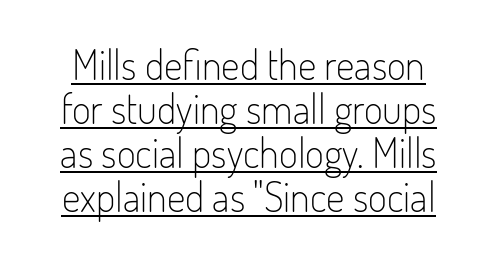
The passage shown is underscored from start to finish. The characters are drawn with everyday or finer stroke widths. Students, note that the glyphs here touch the page at normal intervals. This sample uses a sans-serif face. Does the leading feel generous? Not at all — it's pinched. A typesetter would call this proportional, since set widths differ per character.
